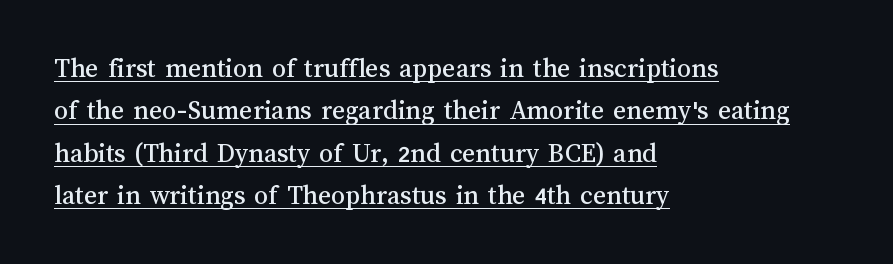
Q: Is the text italic (slanted)? A: No, it is upright.
Q: Is the text underlined? A: Yes.
Q: How is the paragraph aligned? A: Left-aligned.
Q: Is the spacing between letters normal or unusually wide? A: Normal.
Q: Is the spacing between lines tight, normal or loose? A: Normal.
Q: Width (condensed, normal, or wide)? A: Normal.
Q: Stroke contrast? A: Medium.
Q: x-height? A: Medium.
Q: Monospaced? A: No.
